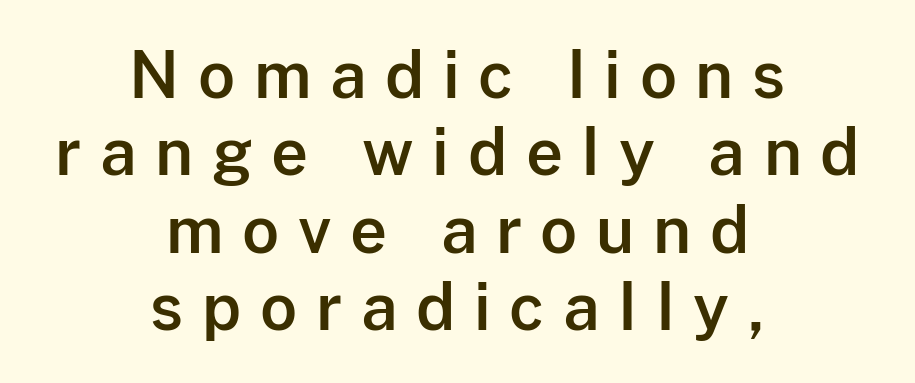
The image shows 64 px sans-serif type, upright; set centered, line spacing 1.21x, unusually wide letter spacing (+0.29 em), not underlined; low stroke contrast and a medium x-height.
